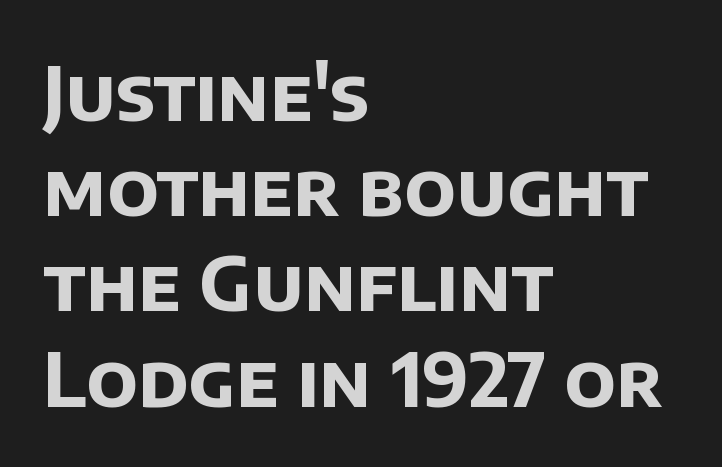
Q: Is the text bold? A: Yes.
Q: Is the typeface a serif or a sans-serif typeface? A: Sans-serif.
Q: Is the text underlined? A: No.
Q: How is the paragraph aligned? A: Left-aligned.
Q: Is the spacing between letters normal or unusually wide? A: Normal.
Q: Is the spacing between lines tight, normal or loose? A: Normal.
Q: Width (condensed, normal, or wide)? A: Normal.
Q: Stroke contrast? A: Low.
Q: x-height? A: Large.
Q: Monospaced? A: No.
